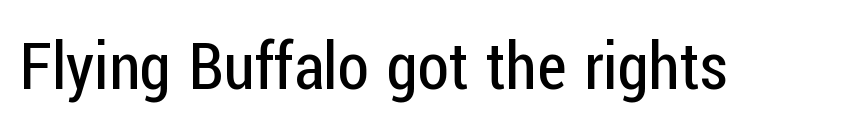
{"serif": "no", "italic": "no", "bold": "no", "weight": "regular", "width": "condensed", "stroke_contrast": "low", "x_height": "medium", "monospaced": "no", "underline": "no", "letter_spacing": "normal", "letter_spacing_em": 0.0, "glyph_px": 64}
